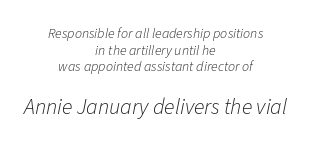
The image shows 22 px text type, italic (leaning right); set centered, line spacing 1.19x, normal letter spacing, not underlined; the second (bottom) block is 1.57x larger.
